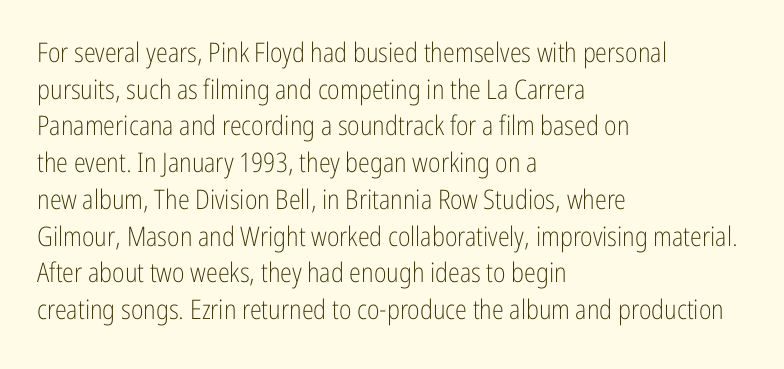
Q: Is the text bold? A: No.
Q: Is the text italic (slanted)? A: No, it is upright.
Q: Is the text underlined? A: No.
Q: How is the paragraph aligned? A: Left-aligned.
Q: Is the spacing between letters normal or unusually wide? A: Normal.
Q: Is the spacing between lines tight, normal or loose? A: Normal.
